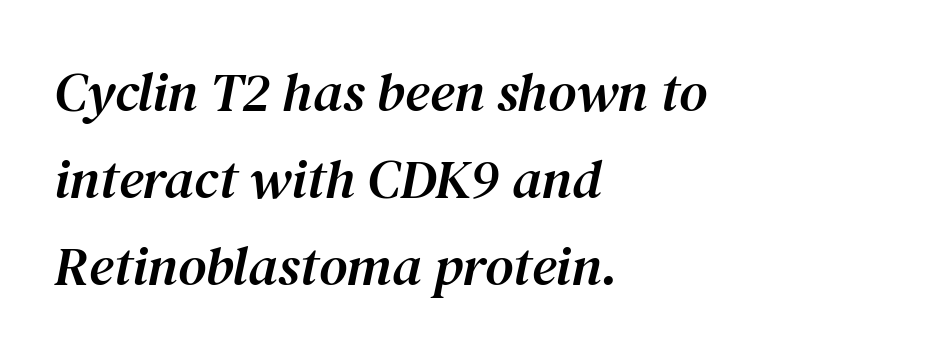
Q: Is the text italic (slanted)? A: Yes, it leans right by about 12 degrees.
Q: Is the typeface a serif or a sans-serif typeface? A: Serif.
Q: Is the text underlined? A: No.
Q: How is the paragraph aligned? A: Left-aligned.
Q: Is the spacing between letters normal or unusually wide? A: Normal.
Q: Is the spacing between lines tight, normal or loose? A: Normal.
Q: Width (condensed, normal, or wide)? A: Normal.
Q: Stroke contrast? A: Medium.
Q: x-height? A: Medium.
Q: Monospaced? A: No.
